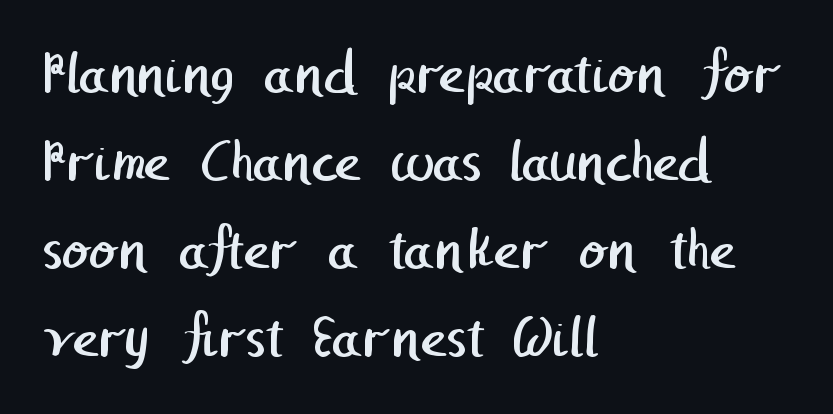
{"serif": "no", "bold": "no", "weight": "regular", "width": "normal", "stroke_contrast": "low", "x_height": "medium", "underline": "no", "align": "left", "line_spacing": "normal", "line_spacing_ratio": 1.42, "letter_spacing": "normal", "letter_spacing_em": 0.0, "glyph_px": 62}
